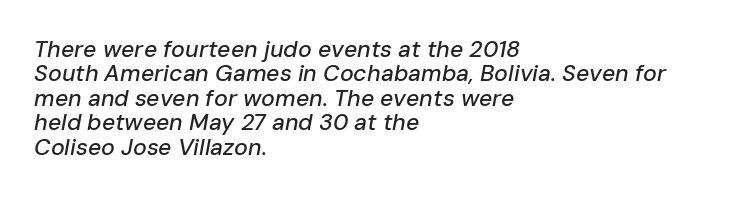
Q: Is the text italic (slanted)? A: Yes, it leans right by about 10 degrees.
Q: Is the text underlined? A: No.
Q: How is the paragraph aligned? A: Left-aligned.
Q: Is the spacing between letters normal or unusually wide? A: Normal.
Q: Is the spacing between lines tight, normal or loose? A: Tight.
